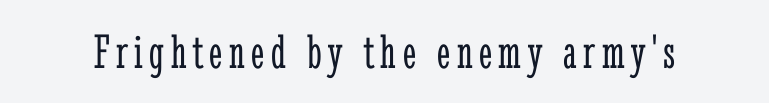
The image shows 50 px light, condensed serif type, upright; set not underlined; low stroke contrast and a medium x-height.
